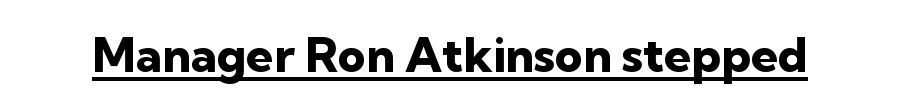
The image shows 48 px heavy sans-serif type, upright; set normal letter spacing, underlined; low stroke contrast and a medium x-height.
